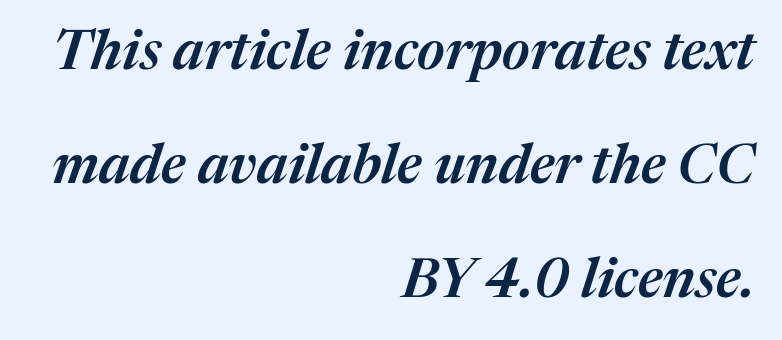
Q: Is the text bold? A: Semi-bold.
Q: Is the text italic (slanted)? A: Yes, it leans right by about 17 degrees.
Q: Is the text underlined? A: No.
Q: How is the paragraph aligned? A: Right-aligned.
Q: Is the spacing between letters normal or unusually wide? A: Normal.
Q: Is the spacing between lines tight, normal or loose? A: Loose.
Q: Width (condensed, normal, or wide)? A: Normal.
Q: Stroke contrast? A: Medium.
Q: x-height? A: Medium.
Q: Monospaced? A: No.
